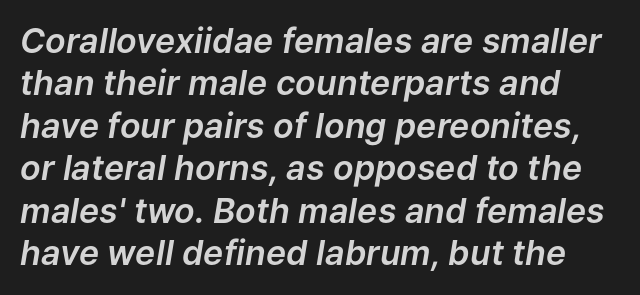
The image shows 34 px text type, italic (leaning right); set normal line spacing (1.25x), normal letter spacing, not underlined; low stroke contrast and a medium x-height.
